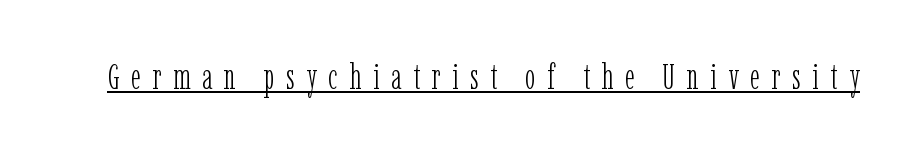
The image shows 35 px light, condensed serif type, upright; set unusually wide letter spacing (+0.33 em), underlined; low stroke contrast and a medium x-height.
